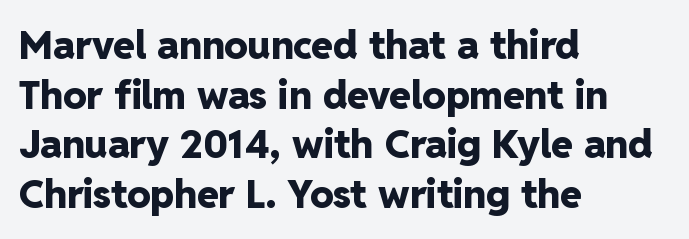
The image shows 39 px heavy sans-serif type, upright; set left-aligned, normal line spacing (1.27x), normal letter spacing, not underlined; low stroke contrast and a medium x-height.
